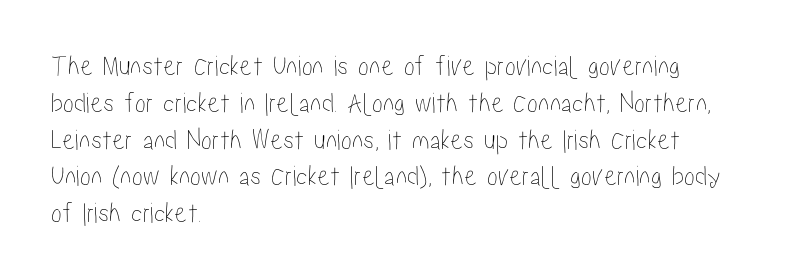
The image shows 29 px condensed type, upright; set left-aligned, normal line spacing (1.27x), normal letter spacing, not underlined; low stroke contrast and a medium x-height.
